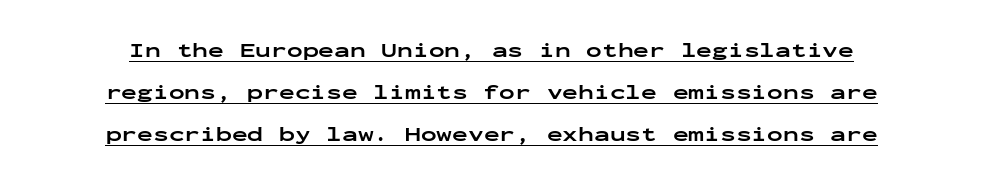
The image shows 21 px bold type, upright; set loose line spacing (2.01x), normal letter spacing, underlined.
